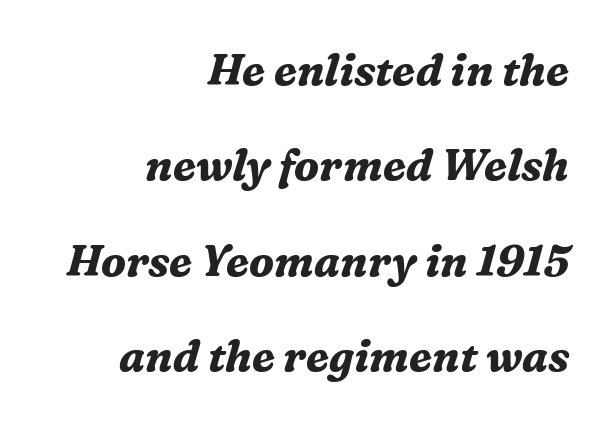
Q: Is the text bold? A: Yes.
Q: Is the text italic (slanted)? A: Yes, it leans right by about 16 degrees.
Q: Is the typeface a serif or a sans-serif typeface? A: Serif.
Q: Is the text underlined? A: No.
Q: How is the paragraph aligned? A: Right-aligned.
Q: Is the spacing between letters normal or unusually wide? A: Normal.
Q: Is the spacing between lines tight, normal or loose? A: Loose.
Q: Width (condensed, normal, or wide)? A: Normal.
Q: Stroke contrast? A: Medium.
Q: x-height? A: Medium.
Q: Monospaced? A: No.
